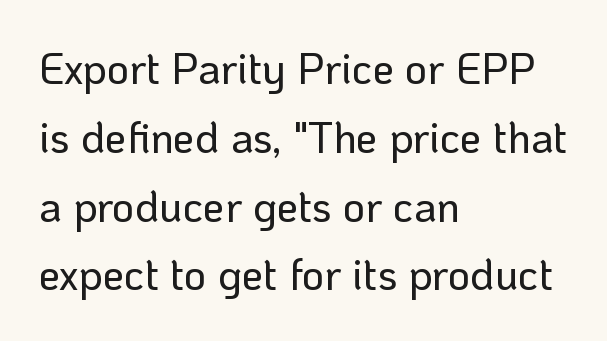
Q: Is the text italic (slanted)? A: No, it is upright.
Q: Is the typeface a serif or a sans-serif typeface? A: Sans-serif.
Q: Is the text underlined? A: No.
Q: How is the paragraph aligned? A: Left-aligned.
Q: Is the spacing between letters normal or unusually wide? A: Normal.
Q: Is the spacing between lines tight, normal or loose? A: Normal.
Q: Width (condensed, normal, or wide)? A: Normal.
Q: Stroke contrast? A: Low.
Q: x-height? A: Medium.
Q: Monospaced? A: No.
